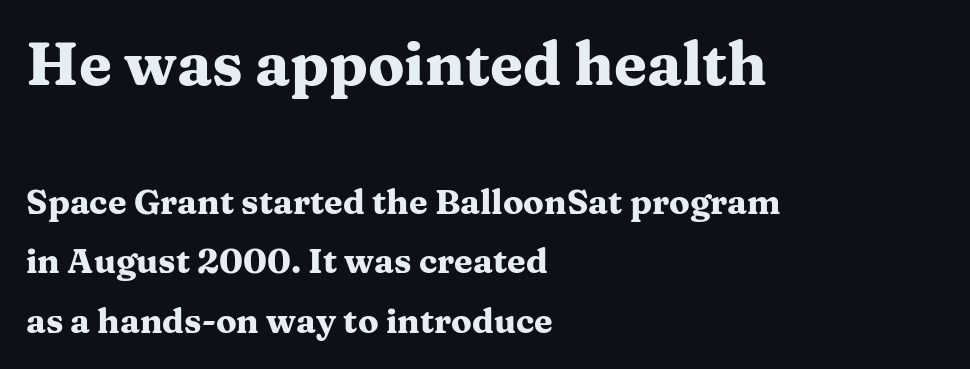
The composition opens big and finishes small. Short and long lines alike share a common starting point at left. The string is rendered with underlining switched off. The designer went with a serif here, giving each stem small feet. Look at the tracking — it's just the regular setting, nothing added.
